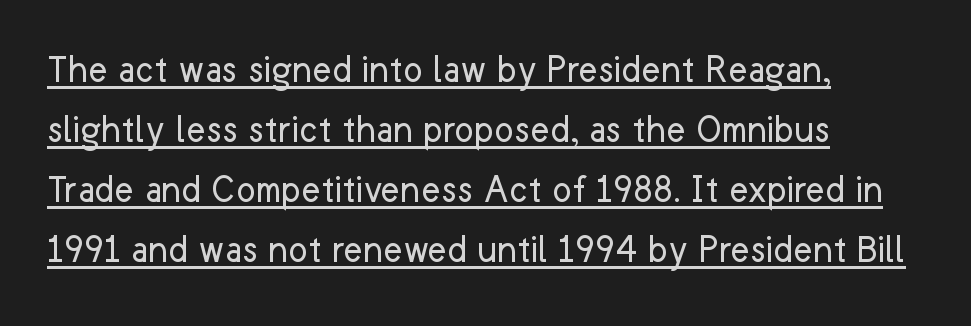
Q: Is the text bold? A: No.
Q: Is the text italic (slanted)? A: No, it is upright.
Q: Is the typeface a serif or a sans-serif typeface? A: Sans-serif.
Q: Is the text underlined? A: Yes.
Q: How is the paragraph aligned? A: Left-aligned.
Q: Is the spacing between letters normal or unusually wide? A: Normal.
Q: Is the spacing between lines tight, normal or loose? A: Normal.
Q: Width (condensed, normal, or wide)? A: Normal.
Q: Stroke contrast? A: Low.
Q: x-height? A: Medium.
Q: Monospaced? A: No.
